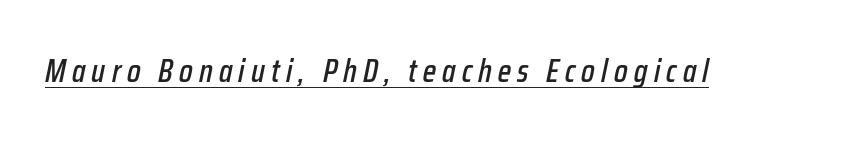
{"italic": "yes", "lean": "right", "slant_degrees": 12, "width": "condensed", "stroke_contrast": "low", "x_height": "medium", "monospaced": "no", "underline": "yes", "glyph_px": 32}
